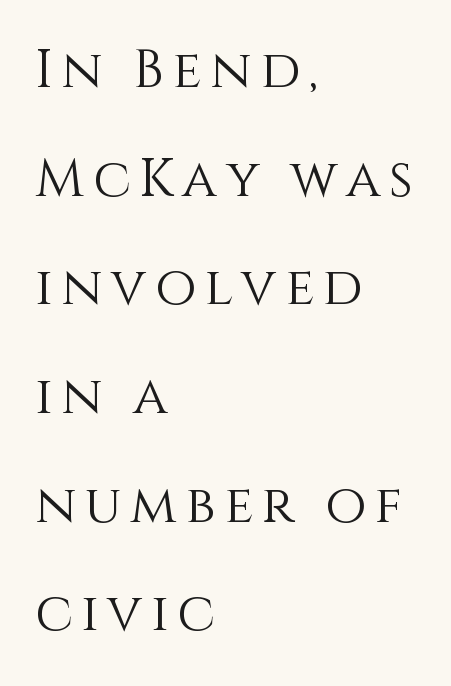
Is this a fixed-width face? No — the glyphs have proportional, varying widths. Is there any slant? The stems are plumb. This sample trades compactness for vertical openness between lines. Casual observation: everything's shoved over to the left. Nothing heavy about these letters — not bold at all.
